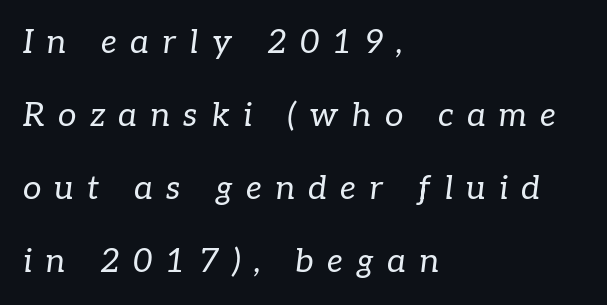
{"serif": "yes", "italic": "yes", "lean": "right", "slant_degrees": 7, "bold": "no", "weight": "regular", "width": "normal", "stroke_contrast": "low", "x_height": "medium", "monospaced": "no", "underline": "no", "align": "left", "line_spacing": "loose", "line_spacing_ratio": 2.21, "letter_spacing": "wide", "letter_spacing_em": 0.4, "glyph_px": 33}
